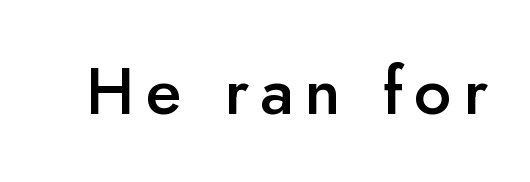
{"serif": "no", "italic": "no", "bold": "semi", "weight": "semibold", "width": "normal", "stroke_contrast": "low", "x_height": "small", "monospaced": "no", "underline": "no", "glyph_px": 66}
